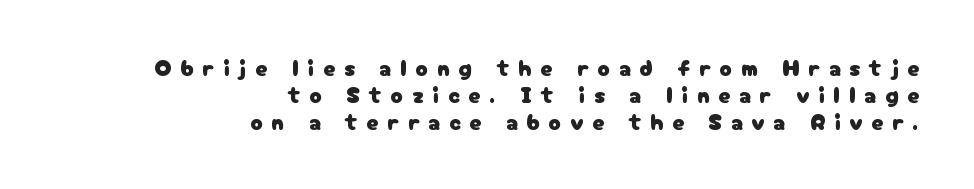
The image shows 23 px text type, upright; set right-aligned, line spacing 1.18x, unusually wide letter spacing (+0.39 em), not underlined.
